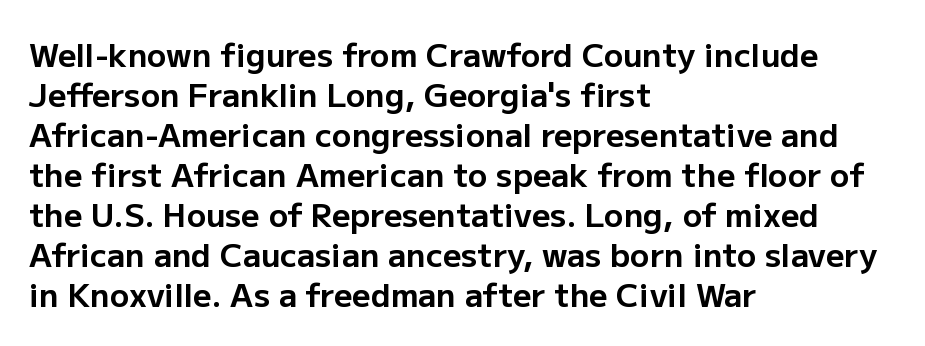
The image shows 32 px bold sans-serif type, upright; set left-aligned, normal line spacing (1.25x), normal letter spacing, not underlined; low stroke contrast and a medium x-height.
